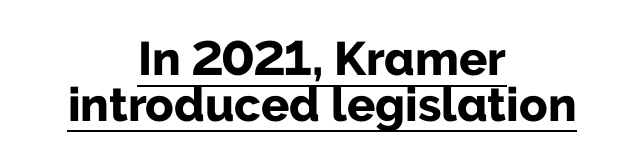
These lines are rendered in a variable-pitch font. Notice how the passage keeps no hard edge, just a central spine. Its strokes are broad and dark, the hallmark of bold type. The face used here appears with an underline applied. Line spacing here is tight. A roman cut, with each character standing at attention.
